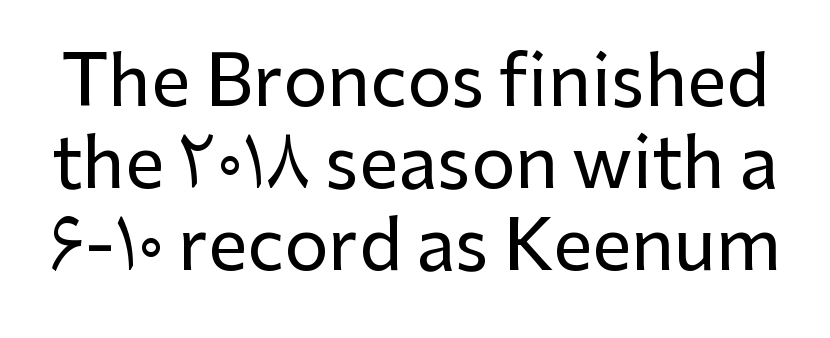
Q: Is the text italic (slanted)? A: No, it is upright.
Q: Is the typeface a serif or a sans-serif typeface? A: Sans-serif.
Q: Is the text underlined? A: No.
Q: Is the spacing between letters normal or unusually wide? A: Normal.
Q: Width (condensed, normal, or wide)? A: Normal.
Q: Stroke contrast? A: Low.
Q: x-height? A: Medium.
Q: Monospaced? A: No.
